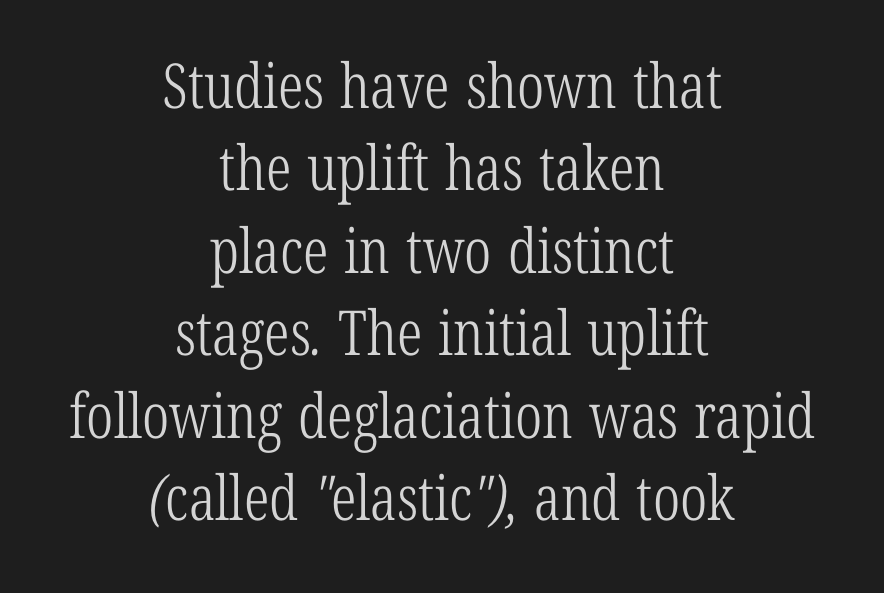
Inter-character spacing is left at the font's built-in metrics. The font family rendered here belongs to the serif group. Spacing verdict: proportional, widths tailored to each character. Unmarked baselines from the first word to the last.
